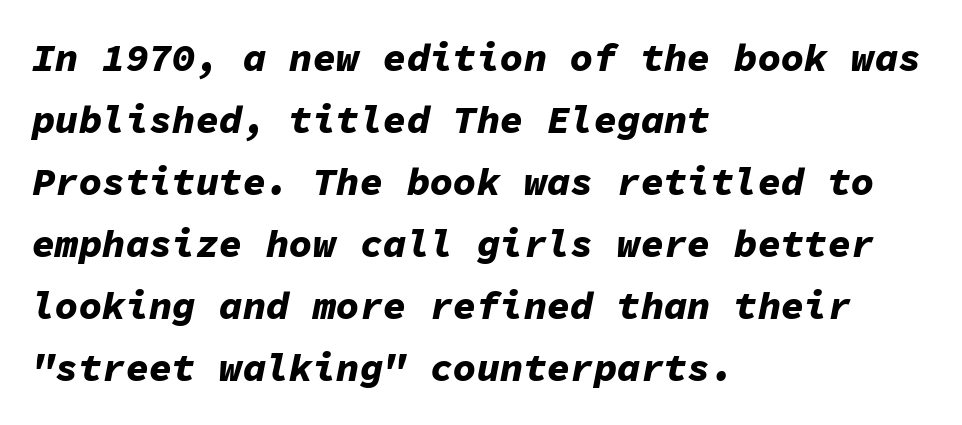
Q: Is the text bold? A: Yes.
Q: Is the text italic (slanted)? A: Yes, it leans right by about 11 degrees.
Q: Is the text underlined? A: No.
Q: How is the paragraph aligned? A: Left-aligned.
Q: Is the spacing between letters normal or unusually wide? A: Normal.
Q: Is the spacing between lines tight, normal or loose? A: Normal.
Q: Width (condensed, normal, or wide)? A: Normal.
Q: Stroke contrast? A: Low.
Q: x-height? A: Medium.
Q: Monospaced? A: Yes.
